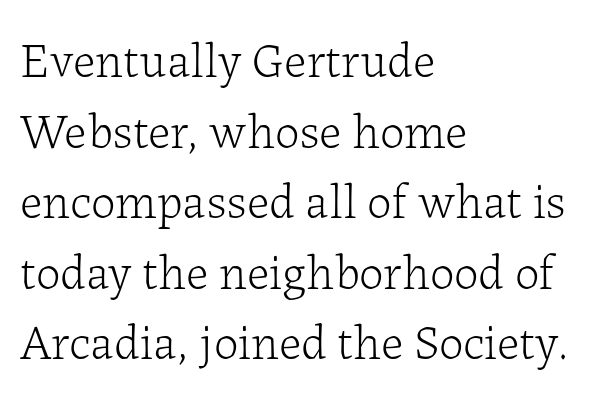
Q: Is the text bold? A: No.
Q: Is the text italic (slanted)? A: No, it is upright.
Q: Is the typeface a serif or a sans-serif typeface? A: Serif.
Q: Is the text underlined? A: No.
Q: How is the paragraph aligned? A: Left-aligned.
Q: Is the spacing between letters normal or unusually wide? A: Normal.
Q: Is the spacing between lines tight, normal or loose? A: Normal.
Q: Width (condensed, normal, or wide)? A: Normal.
Q: Stroke contrast? A: Low.
Q: x-height? A: Medium.
Q: Monospaced? A: No.
